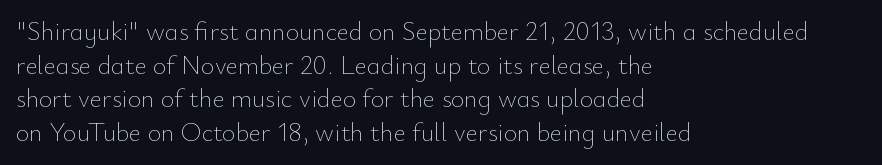
{"italic": "no", "bold": "no", "underline": "no", "align": "left", "line_spacing": "normal", "line_spacing_ratio": 1.29, "letter_spacing": "normal", "letter_spacing_em": 0.0, "glyph_px": 26}
